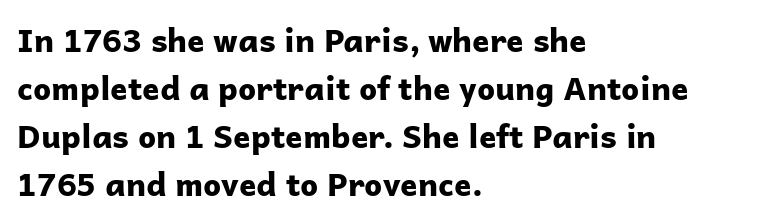
The image shows 32 px bold sans-serif type, upright; set left-aligned, normal line spacing (1.5x), normal letter spacing, not underlined; low stroke contrast and a medium x-height.
